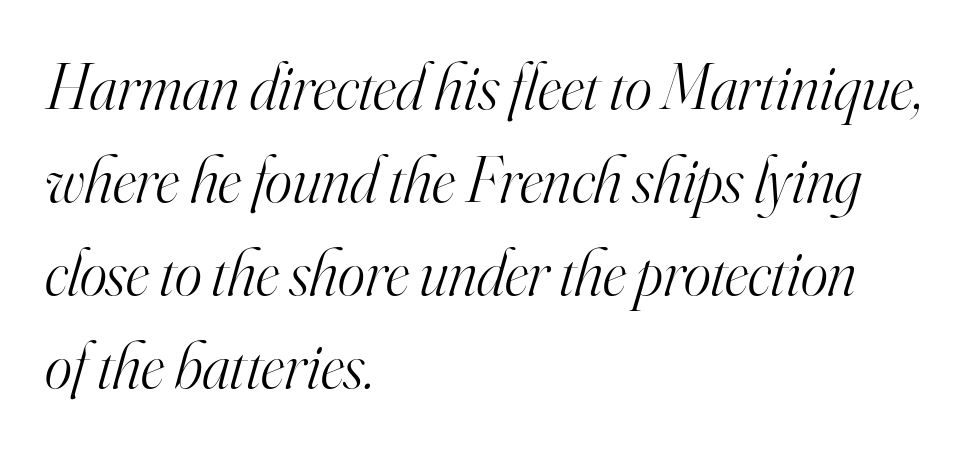
Characters follow at the spacing the type designer built in. Note the varied advance widths — an 'i' is clearly narrower than an 'm'. Bold? No — there's no thickening of the strokes. Visually the block forms a straight wall on the left and a jagged coastline on the right. The characters display serif detailing at their extremities. Anything drawn beneath the words? Only blank space.
